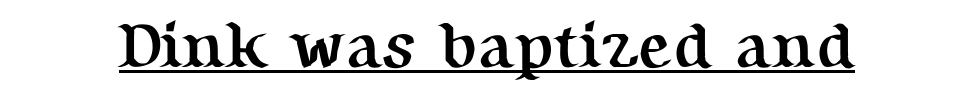
Q: Is the text bold? A: Yes.
Q: Is the text italic (slanted)? A: No, it is upright.
Q: Is the typeface a serif or a sans-serif typeface? A: Serif.
Q: Is the text underlined? A: Yes.
Q: Is the spacing between letters normal or unusually wide? A: Normal.
Q: Width (condensed, normal, or wide)? A: Normal.
Q: Stroke contrast? A: Medium.
Q: x-height? A: Medium.
Q: Monospaced? A: No.
